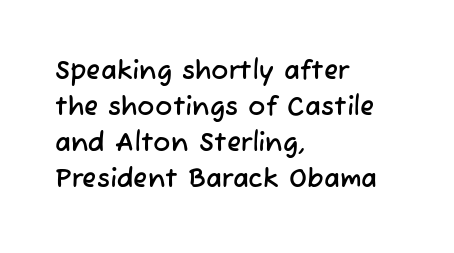
{"underline": "no", "align": "left", "line_spacing": "normal", "line_spacing_ratio": 1.39, "letter_spacing": "normal", "letter_spacing_em": 0.0, "glyph_px": 26}
